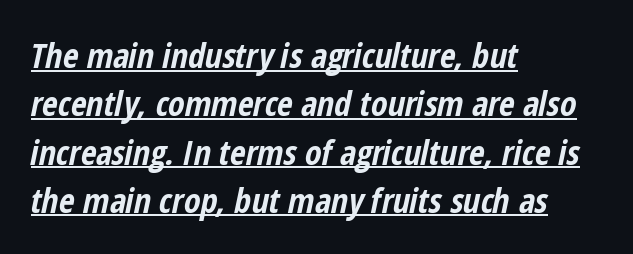
Left-aligned paragraph, ragged on the right. Here the designer chose a conventional face with non-uniform glyph widths. The letters are bold, with thick, heavy strokes. The passage shown has conventional tracking throughout. Each line of the rendering has a horizontal stroke beneath the glyphs. You can tell it's italic because the verticals aren't actually vertical.
